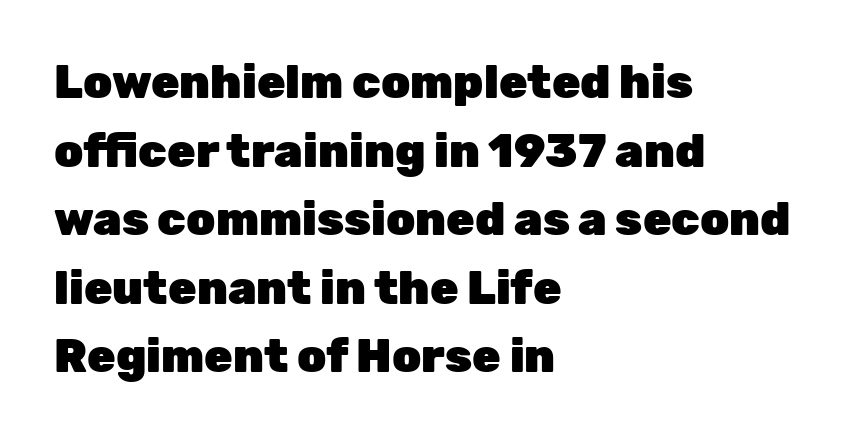
The image shows 46 px heavy sans-serif type, upright; set left-aligned, normal line spacing (1.49x), normal letter spacing, not underlined; low stroke contrast and a medium x-height.
